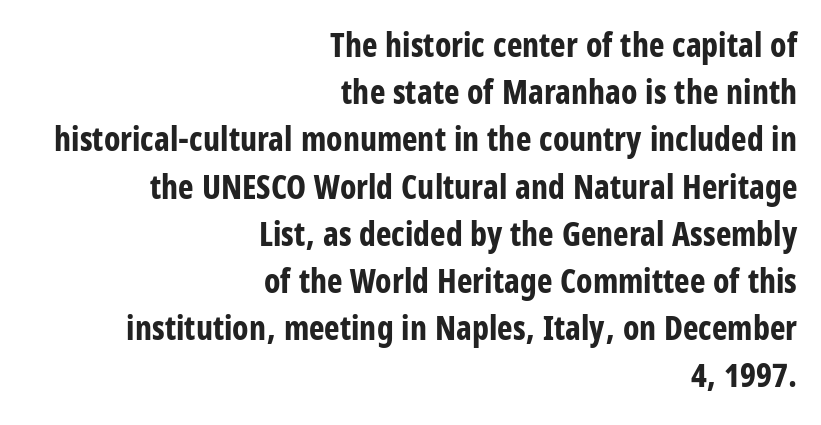
{"serif": "no", "italic": "no", "bold": "yes", "weight": "bold", "width": "condensed", "stroke_contrast": "low", "x_height": "large", "monospaced": "no", "underline": "no", "align": "right", "line_spacing": "normal", "line_spacing_ratio": 1.43, "letter_spacing": "normal", "letter_spacing_em": 0.0, "glyph_px": 33}
